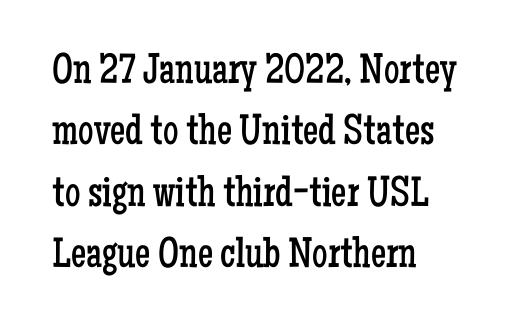
The image shows 43 px regular-weight, condensed serif type, upright; set left-aligned, normal line spacing (1.43x), normal letter spacing, not underlined; low stroke contrast and a medium x-height.
